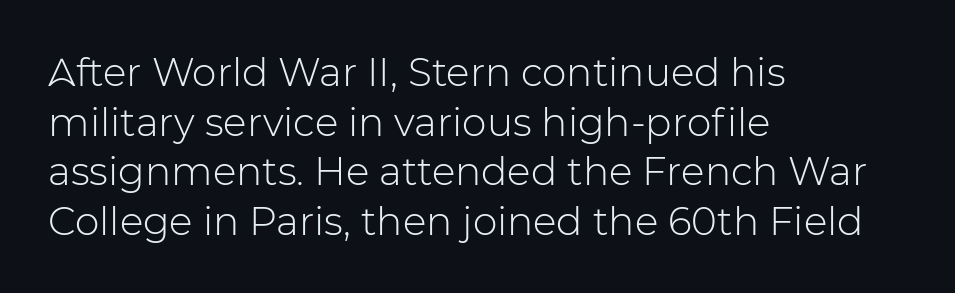
The image shows 39 px light sans-serif type, upright; set left-aligned, normal line spacing (1.27x), normal letter spacing, not underlined; low stroke contrast and a medium x-height.
